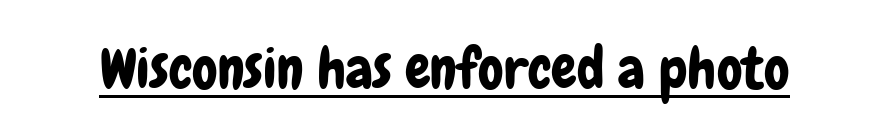
The image shows 57 px condensed sans-serif type, upright; set normal letter spacing, underlined; low stroke contrast and a medium x-height.
